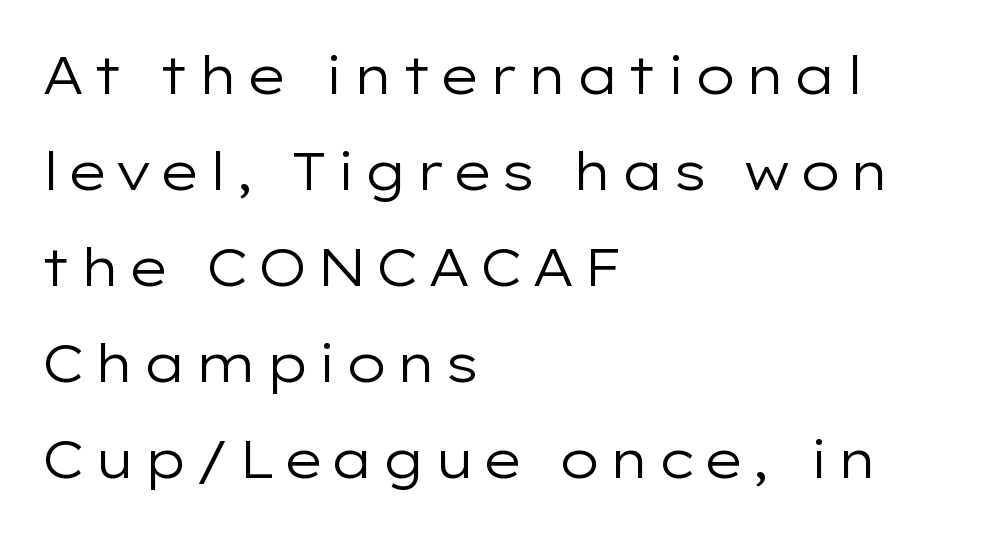
{"serif": "no", "italic": "no", "bold": "no", "weight": "regular", "width": "wide", "stroke_contrast": "low", "x_height": "medium", "monospaced": "no", "underline": "no", "align": "left", "line_spacing_ratio": 1.81, "glyph_px": 53}
